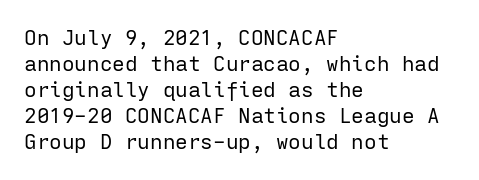
The image shows 21 px text type, upright; set left-aligned, line spacing 1.24x, normal letter spacing, not underlined.
